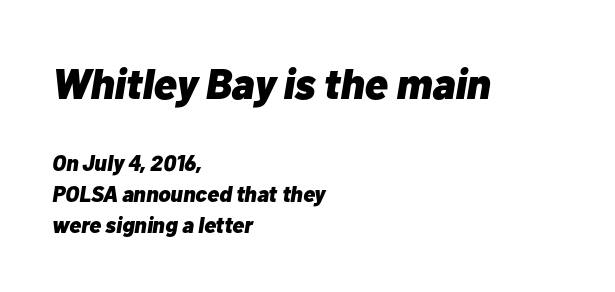
Looking at the ascenders, they clearly lean. The baseline area is clear. Size hierarchy here favors the leading block over the trailing one. Spacing verdict: proportional, widths tailored to each character. This sample is left-justified, so line endings fall wherever the words run out. The horizontal fit of the characters is conventional and even.
